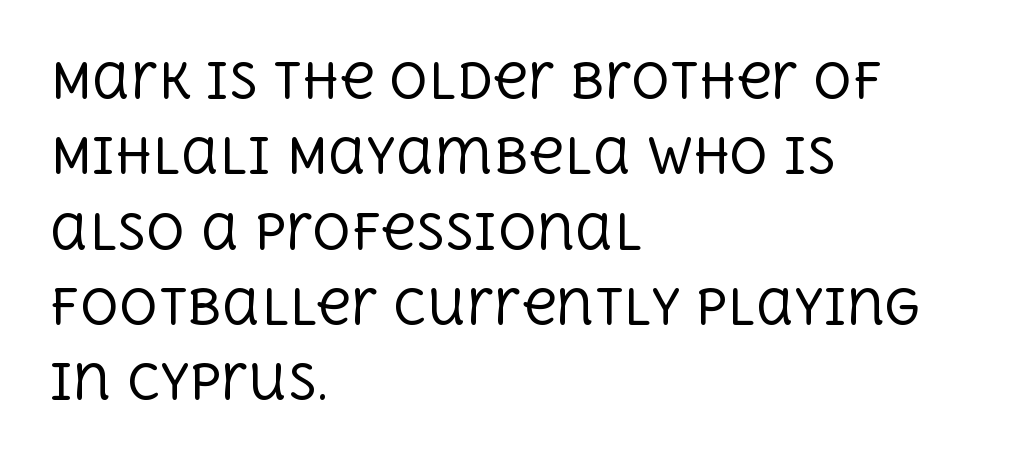
Q: Is the text bold? A: No.
Q: Is the text italic (slanted)? A: No, it is upright.
Q: Is the typeface a serif or a sans-serif typeface? A: Serif.
Q: Is the text underlined? A: No.
Q: How is the paragraph aligned? A: Left-aligned.
Q: Is the spacing between letters normal or unusually wide? A: Normal.
Q: Is the spacing between lines tight, normal or loose? A: Normal.
Q: Width (condensed, normal, or wide)? A: Normal.
Q: x-height? A: Large.
Q: Monospaced? A: No.
